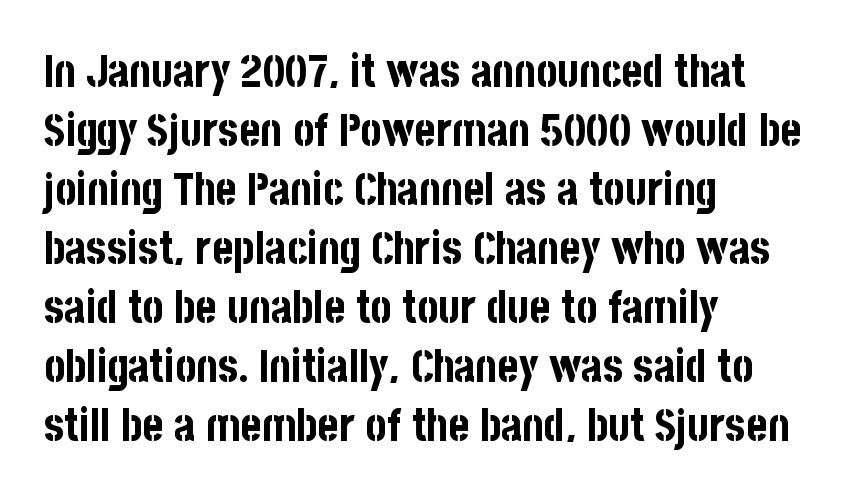
This sample uses plain, unmodified letter spacing. Are there feet on the stems? There aren't — it's a sans. Rows of type keep a routine distance in the vertical direction. Think of a printed novel: that variable character pitch is what you see here. Nope, not italic — everything's standing straight.
